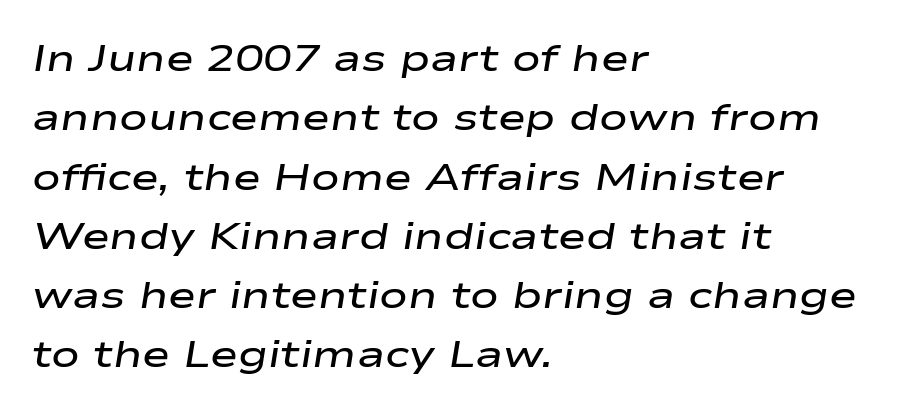
Q: Is the text bold? A: Semi-bold.
Q: Is the text italic (slanted)? A: Yes, it leans right by about 9 degrees.
Q: Is the text underlined? A: No.
Q: How is the paragraph aligned? A: Left-aligned.
Q: Is the spacing between letters normal or unusually wide? A: Normal.
Q: Is the spacing between lines tight, normal or loose? A: Normal.
Q: Width (condensed, normal, or wide)? A: Wide.
Q: Stroke contrast? A: Low.
Q: x-height? A: Medium.
Q: Monospaced? A: No.
